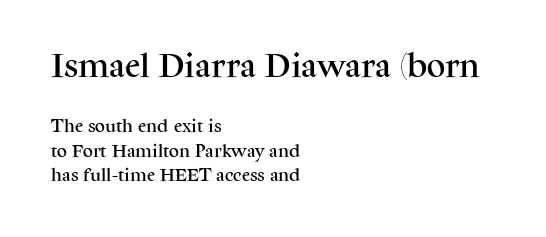
{"italic": "no", "underline": "no", "align": "left", "line_spacing_ratio": 1.77, "letter_spacing": "normal", "letter_spacing_em": 0.0, "larger_block": "first", "size_ratio": 1.86, "glyph_px": 26}
